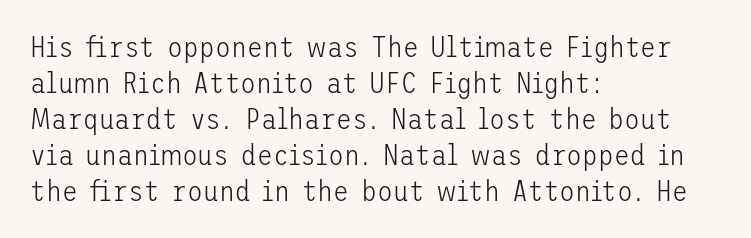
The image shows 29 px light sans-serif type, upright; set left-aligned, line spacing 1.24x, normal letter spacing, not underlined; low stroke contrast and a medium x-height.
